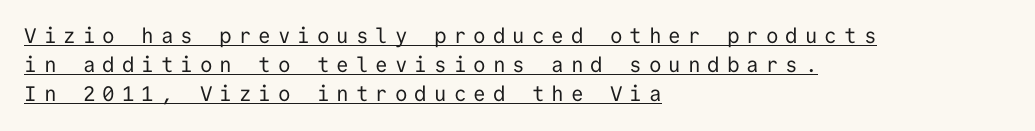
Someone cranked the tracking dial way up on this one. Students, observe: this is what conventionally led text looks like. The lines are quadded left. A typographer would call this underscored text. Weight class: somewhere from thin through regular. Nope, not italic — everything's standing straight.
